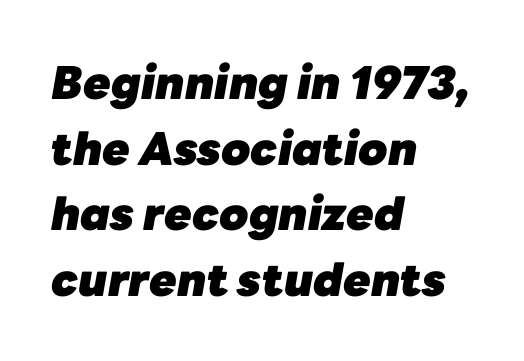
Each row of text sits above clean, open space. Each new line begins a customary step beneath the previous one. These lines are set flush left with a ragged right edge. Looking at the ascenders, they clearly lean.
